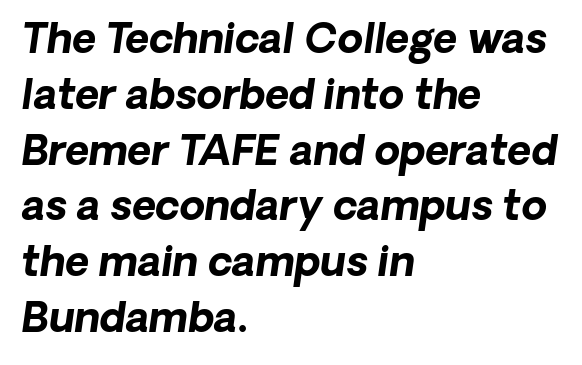
The image shows 41 px bold sans-serif type; set left-aligned, normal line spacing (1.36x), normal letter spacing, not underlined; low stroke contrast and a medium x-height.
